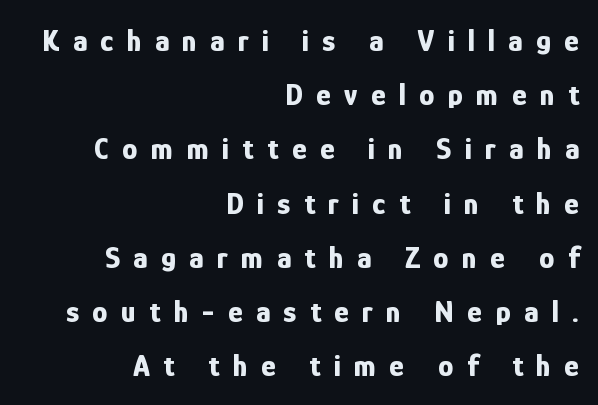
Each line ends at the same right margin while the left side varies. These lines were composed using upright roman letters. The font is running at its bold setting. Is the letter spacing exaggerated? Yes — the characters are pushed far apart.
